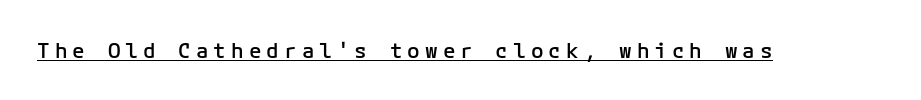
Q: Is the text bold? A: Semi-bold.
Q: Is the text italic (slanted)? A: No, it is upright.
Q: Is the text underlined? A: Yes.
Q: Is the spacing between letters normal or unusually wide? A: Unusually wide.
